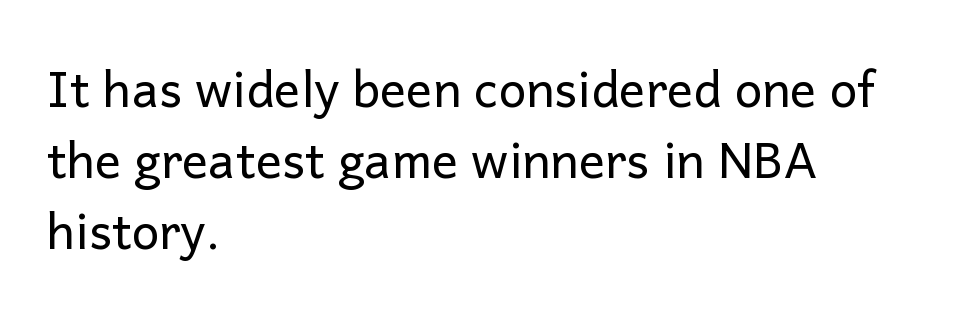
{"serif": "no", "italic": "no", "bold": "no", "weight": "regular", "width": "normal", "stroke_contrast": "low", "x_height": "medium", "monospaced": "no", "underline": "no", "align": "left", "line_spacing": "normal", "line_spacing_ratio": 1.45, "letter_spacing": "normal", "letter_spacing_em": 0.0, "glyph_px": 49}
